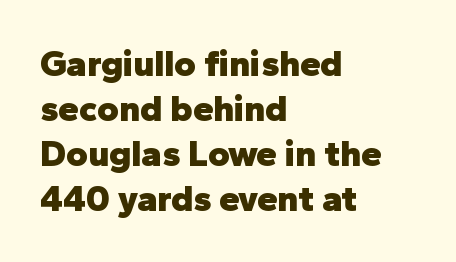
The setting favours the left margin, as ordinary paragraphs usually do. Plenty of ink on the page — the face is bold. Serifs: no, the terminals of the letterforms are clean. Students, note that the glyphs here touch the page at normal intervals. Posture: upright roman.
